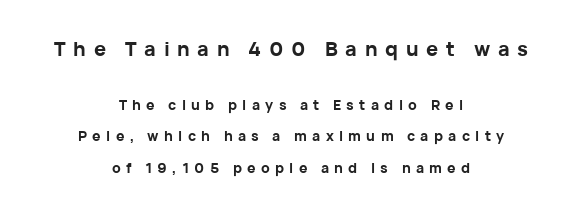
The rendering shrinks the type as you move from the upper chunk to the lower. The letters are spread apart with noticeably loose tracking. Rule under the text: the space is simply empty. The characters look thick and weighty, a clear bold. This sample uses an upright cut, with every glyph sitting square on the baseline. Alignment: centered.
